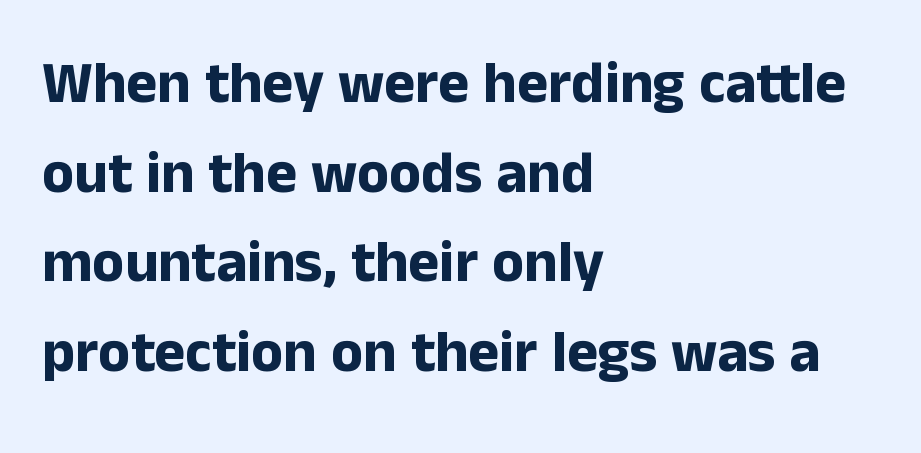
Q: Is the text bold? A: Yes.
Q: Is the text italic (slanted)? A: No, it is upright.
Q: Is the typeface a serif or a sans-serif typeface? A: Sans-serif.
Q: Is the text underlined? A: No.
Q: How is the paragraph aligned? A: Left-aligned.
Q: Is the spacing between letters normal or unusually wide? A: Normal.
Q: Is the spacing between lines tight, normal or loose? A: Normal.
Q: Width (condensed, normal, or wide)? A: Normal.
Q: Stroke contrast? A: Low.
Q: x-height? A: Medium.
Q: Monospaced? A: No.
